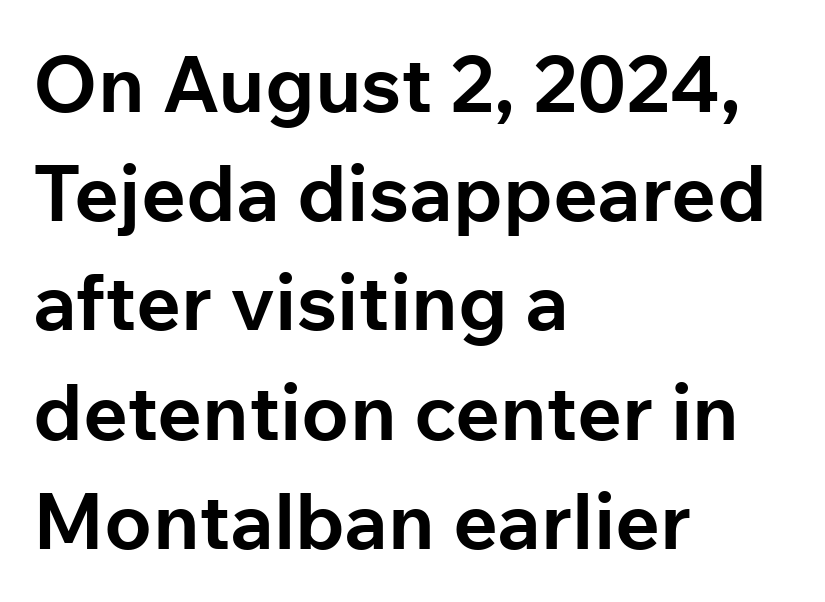
The image shows 78 px bold sans-serif type, upright; set left-aligned, normal line spacing (1.4x), normal letter spacing, not underlined; low stroke contrast and a medium x-height.
